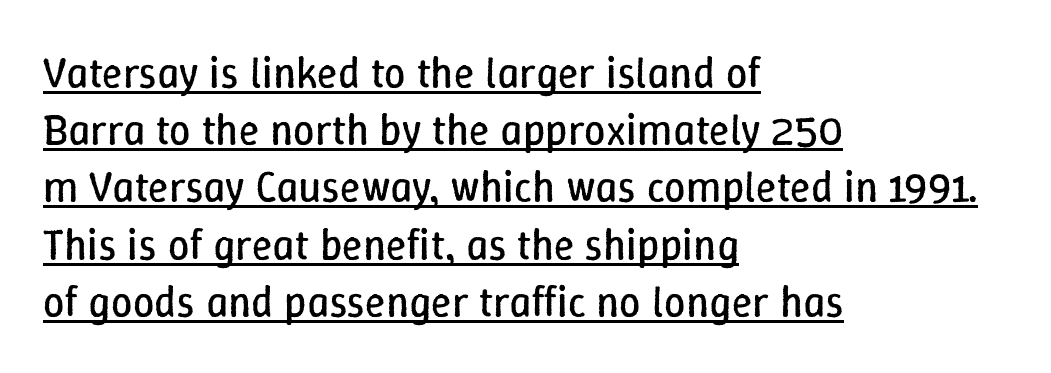
The image shows 43 px regular-weight type, upright; set left-aligned, normal line spacing (1.33x), normal letter spacing, underlined; low stroke contrast and a medium x-height.
